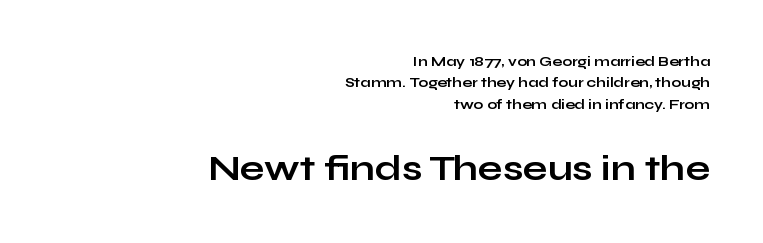
The image shows 36 px bold, wide sans-serif type, upright; set right-aligned, normal line spacing (1.52x), normal letter spacing, not underlined; the second (bottom) block is 2.57x larger; low stroke contrast and a medium x-height.
